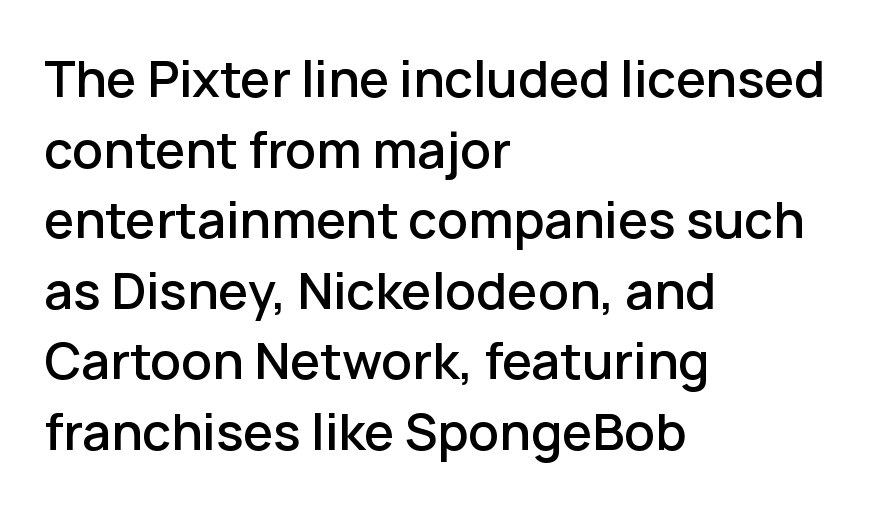
Only glyphs here, with clear space below each row. Nobody touched the tracking dial on this one. Varying glyph widths throughout — classic text-font behaviour. A typesetter would mark this as roman, not italic.
